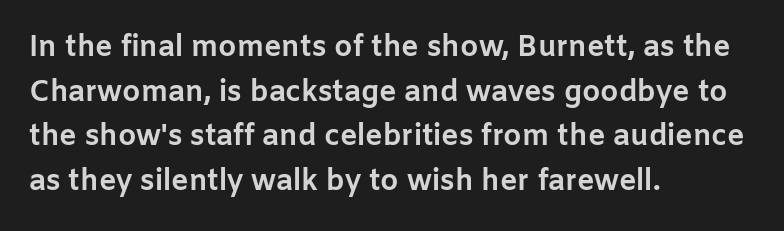
{"serif": "no", "italic": "no", "bold": "yes", "weight": "bold", "width": "normal", "stroke_contrast": "low", "x_height": "medium", "monospaced": "no", "underline": "no", "align": "left", "line_spacing": "normal", "line_spacing_ratio": 1.54, "letter_spacing": "normal", "letter_spacing_em": 0.0, "glyph_px": 29}
